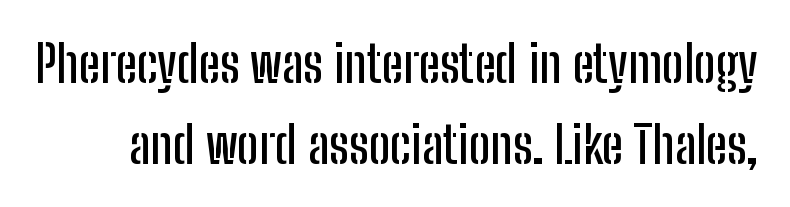
The image shows 51 px condensed sans-serif type, upright; set normal line spacing (1.58x), normal letter spacing, not underlined; low stroke contrast and a medium x-height.
